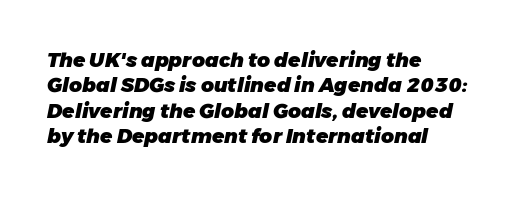
Is the type slanted? Yes — the strokes lean at a clear angle. Anything drawn beneath the words? Only blank space. The typesetting leans heavy: a genuine bold. Visually the block forms a straight wall on the left and a jagged coastline on the right.
